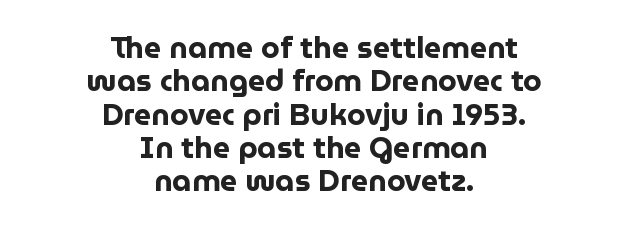
{"serif": "no", "italic": "no", "bold": "yes", "weight": "bold", "width": "normal", "stroke_contrast": "low", "x_height": "medium", "monospaced": "no", "underline": "no", "align": "center", "line_spacing": "tight", "line_spacing_ratio": 1.11, "letter_spacing": "normal", "letter_spacing_em": 0.0, "glyph_px": 30}
